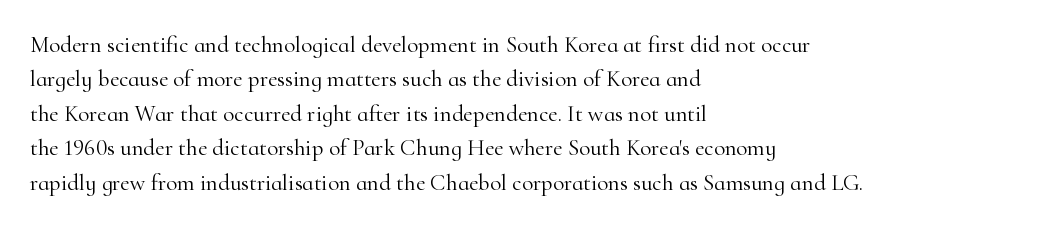
The image shows 23 px text type, upright; set left-aligned, normal line spacing (1.5x), normal letter spacing, not underlined.
